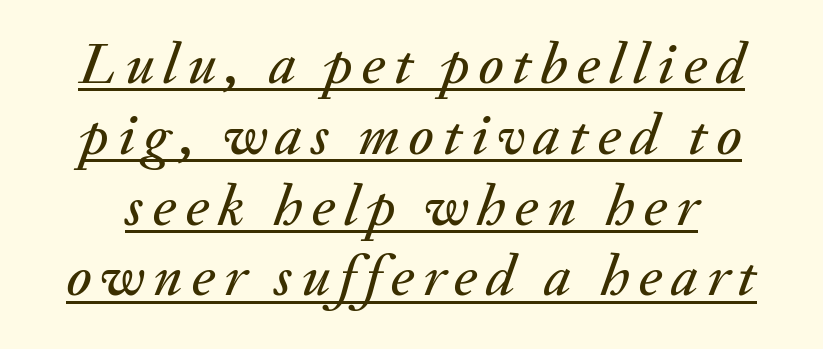
The image shows 59 px text type, italic (leaning right); set line spacing 1.2x, underlined; medium stroke contrast and a small x-height.
